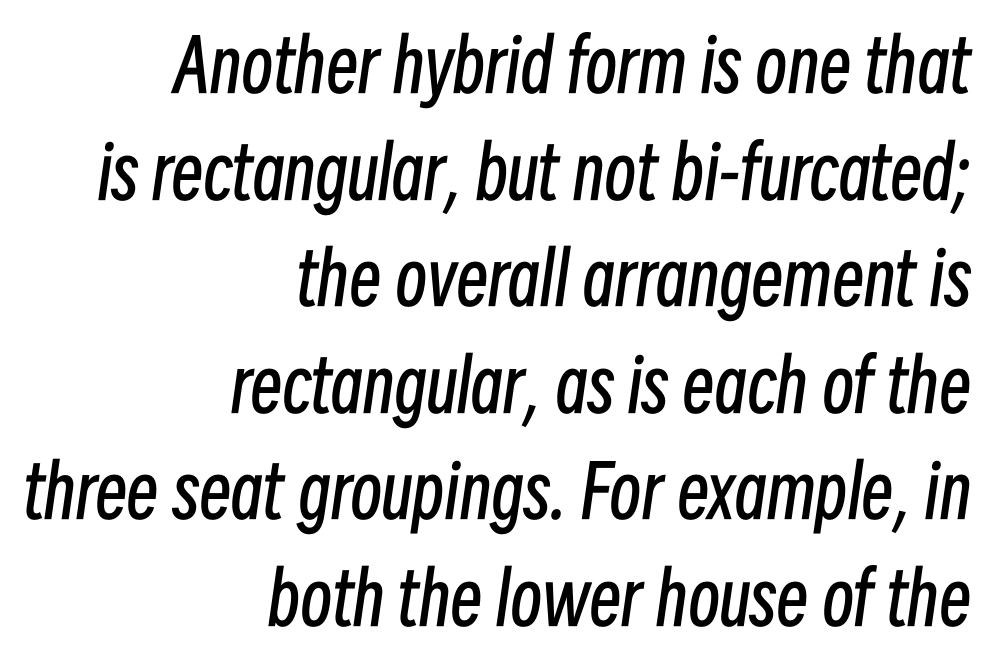
No letter is thick-stroked: the sample isn't bold. Baseline-to-baseline distance is the conventional proportion of letter height. Just letters on the line, the space beneath them empty. Spacing between characters is what you'd get straight out of the box. This is oblique type, the kind used for emphasis or titles. Teacher's note: observe the even right margin — that is flush-right alignment.
